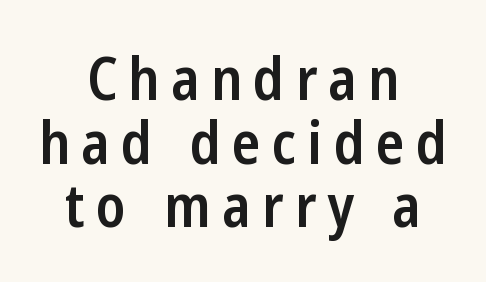
Vertical strokes here are truly vertical. The lines are packed closely together with very little leading. Is this a sans? Yes — the strokes have no serifs. The rendering positions every line midway between the sides. Descenders hang freely into open space.
